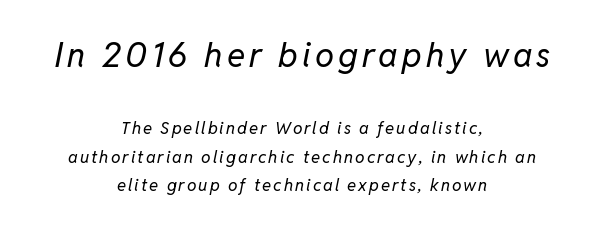
Does the leading feel generous? No, just average. The paragraph shown floats in the horizontal middle. Underlining? Definitely not there. The passage shown is typed in a proportional face where columns would drift.
